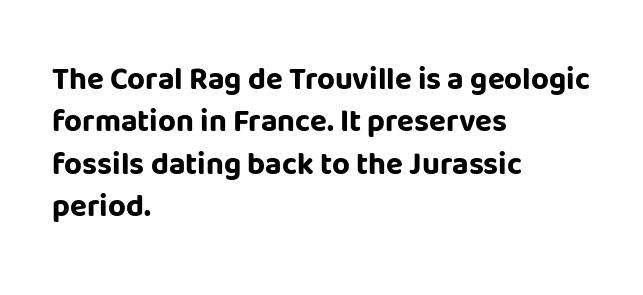
The image shows 31 px bold sans-serif type, upright; set left-aligned, normal line spacing (1.37x), normal letter spacing, not underlined; low stroke contrast and a large x-height.
